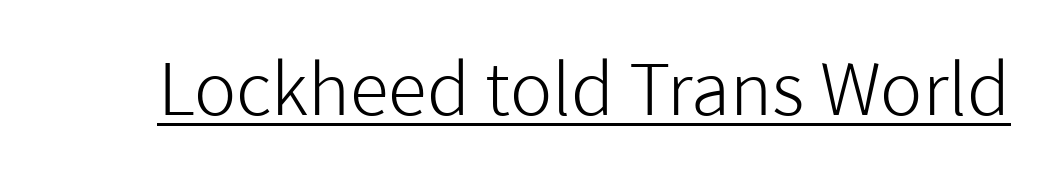
Q: Is the text bold? A: No.
Q: Is the text italic (slanted)? A: No, it is upright.
Q: Is the typeface a serif or a sans-serif typeface? A: Sans-serif.
Q: Is the text underlined? A: Yes.
Q: Is the spacing between letters normal or unusually wide? A: Normal.
Q: Width (condensed, normal, or wide)? A: Normal.
Q: Stroke contrast? A: Low.
Q: x-height? A: Medium.
Q: Monospaced? A: No.
